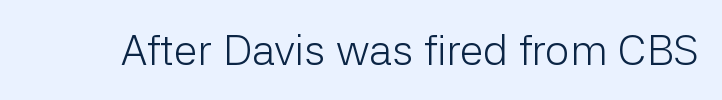
The image shows 43 px light sans-serif type, upright; set normal letter spacing, not underlined; low stroke contrast and a medium x-height.
